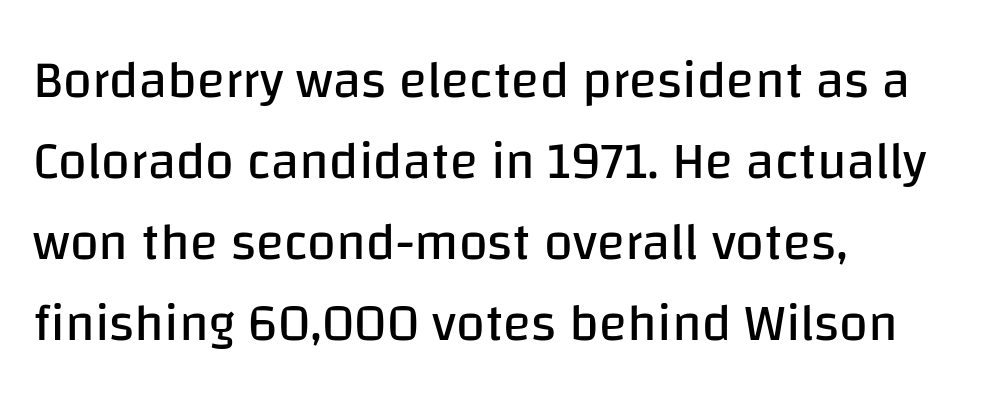
Q: Is the text bold? A: No.
Q: Is the text italic (slanted)? A: No, it is upright.
Q: Is the typeface a serif or a sans-serif typeface? A: Sans-serif.
Q: Is the text underlined? A: No.
Q: How is the paragraph aligned? A: Left-aligned.
Q: Is the spacing between letters normal or unusually wide? A: Normal.
Q: Is the spacing between lines tight, normal or loose? A: Normal.
Q: Width (condensed, normal, or wide)? A: Normal.
Q: Stroke contrast? A: Low.
Q: x-height? A: Large.
Q: Monospaced? A: No.
